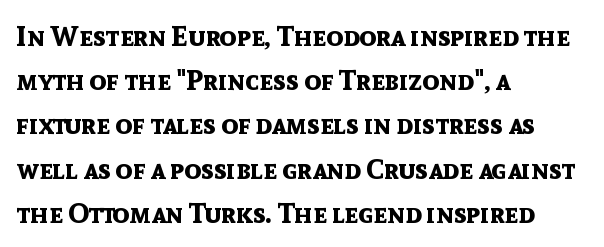
{"serif": "no", "italic": "no", "bold": "yes", "weight": "bold", "width": "normal", "x_height": "medium", "monospaced": "no", "underline": "no", "align": "left", "line_spacing": "normal", "line_spacing_ratio": 1.58, "letter_spacing": "normal", "letter_spacing_em": 0.0, "glyph_px": 28}
